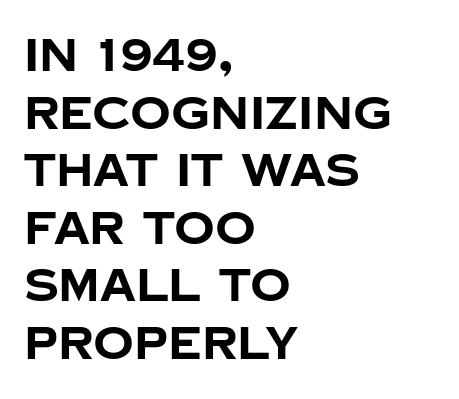
Q: Is the text bold? A: Yes.
Q: Is the text italic (slanted)? A: No, it is upright.
Q: Is the typeface a serif or a sans-serif typeface? A: Sans-serif.
Q: Is the text underlined? A: No.
Q: How is the paragraph aligned? A: Left-aligned.
Q: Is the spacing between letters normal or unusually wide? A: Normal.
Q: Is the spacing between lines tight, normal or loose? A: Normal.
Q: Width (condensed, normal, or wide)? A: Normal.
Q: Stroke contrast? A: Low.
Q: x-height? A: Large.
Q: Monospaced? A: No.
